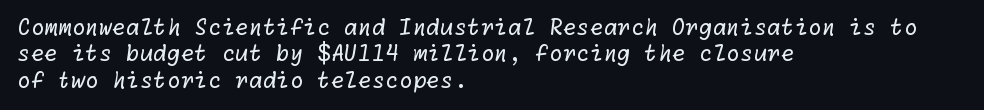
On a weight scale, this lands at 450 or below. Is the block centered? No — it sits flush against the left margin. The strip under each line holds only bare page. What stands out about the letter spacing? Nothing — it is the standard amount.
